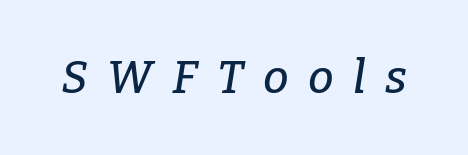
Q: Is the text italic (slanted)? A: Yes, it leans right by about 9 degrees.
Q: Is the typeface a serif or a sans-serif typeface? A: Serif.
Q: Is the text underlined? A: No.
Q: Is the spacing between letters normal or unusually wide? A: Unusually wide.
Q: Width (condensed, normal, or wide)? A: Normal.
Q: Stroke contrast? A: Low.
Q: x-height? A: Medium.
Q: Monospaced? A: No.
